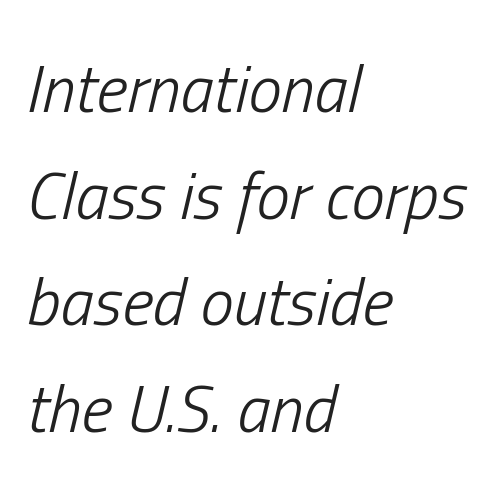
Q: Is the text bold? A: No.
Q: Is the text italic (slanted)? A: Yes, it leans right by about 13 degrees.
Q: Is the text underlined? A: No.
Q: How is the paragraph aligned? A: Left-aligned.
Q: Is the spacing between letters normal or unusually wide? A: Normal.
Q: Is the spacing between lines tight, normal or loose? A: Normal.
Q: Width (condensed, normal, or wide)? A: Condensed.
Q: Stroke contrast? A: Low.
Q: x-height? A: Medium.
Q: Monospaced? A: No.
